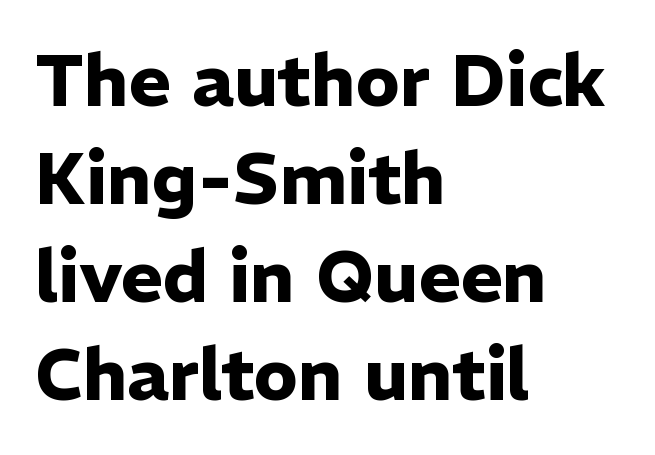
{"serif": "no", "italic": "no", "bold": "yes", "weight": "heavy", "width": "normal", "stroke_contrast": "low", "x_height": "medium", "monospaced": "no", "underline": "no", "align": "left", "line_spacing": "normal", "line_spacing_ratio": 1.36, "letter_spacing": "normal", "letter_spacing_em": 0.0, "glyph_px": 72}
